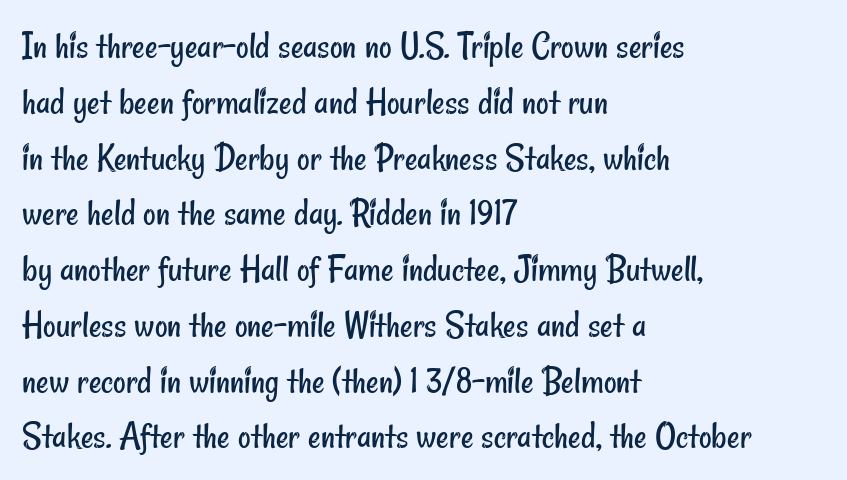
Typeset ragged right — the left edge is the straight one. Anything drawn beneath the words? Only blank space. Proportional: the letters do not fall into vertical columns. The strokes carry an ordinary text weight at most. The type is set solid horizontally, with unmodified tracking. Regarding serifs, this sample does without them.
